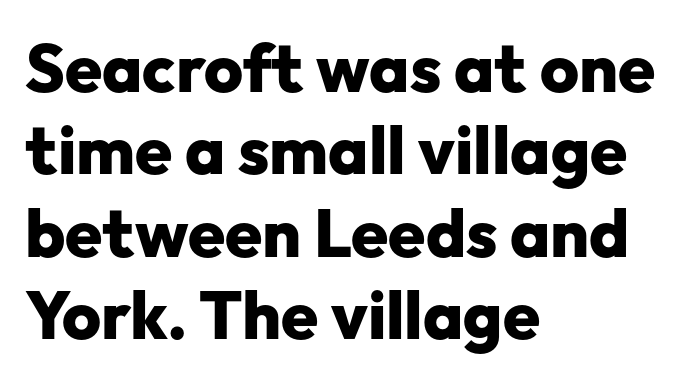
Here the glyphs are tracked normally, forming tight word shapes. Unlike italic type, these characters show no tilt at all. Think of a printed novel: that variable character pitch is what you see here. Each glyph is drawn with heavy, bold strokes. The typesetter chose a ragged-right arrangement here. The glyphs in this specimen are sans serif.
